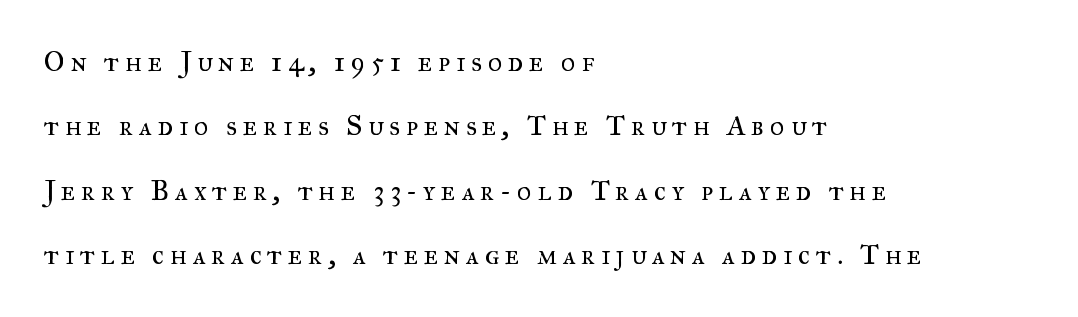
The image shows 28 px regular-weight serif type, upright; set left-aligned, loose line spacing (2.3x), unusually wide letter spacing (+0.2 em), not underlined; medium stroke contrast and a small x-height.
